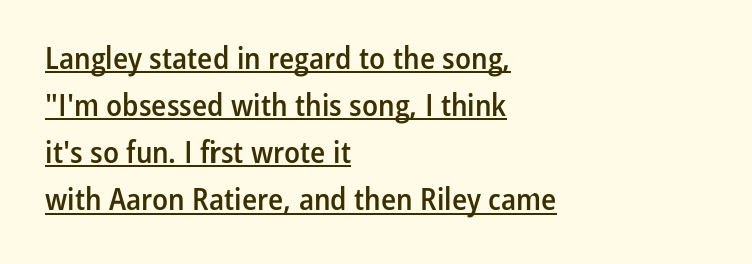
The image shows 31 px semibold, condensed sans-serif type, upright; set left-aligned, normal line spacing (1.52x), normal letter spacing, underlined; low stroke contrast and a medium x-height.
